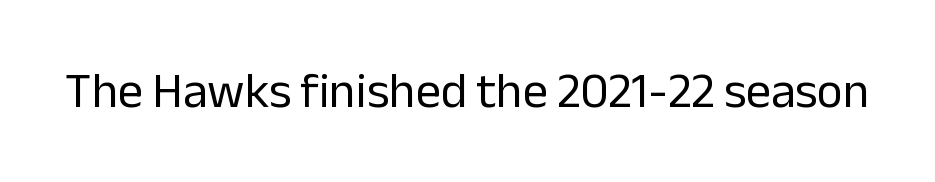
Q: Is the text bold? A: No.
Q: Is the text italic (slanted)? A: No, it is upright.
Q: Is the typeface a serif or a sans-serif typeface? A: Sans-serif.
Q: Is the text underlined? A: No.
Q: Is the spacing between letters normal or unusually wide? A: Normal.
Q: Width (condensed, normal, or wide)? A: Normal.
Q: Stroke contrast? A: Low.
Q: x-height? A: Medium.
Q: Monospaced? A: No.
